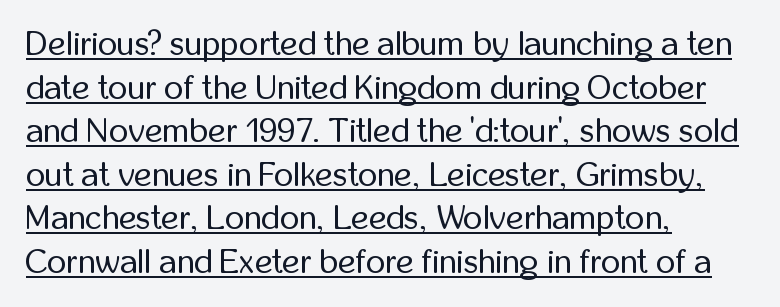
A typographer would call this underscored text. Between one letter and the next there's only the usual sliver of space. The letters carry no serifs — their stems end cleanly without finishing strokes. The letters look calm and open, with moderate or lighter stems. Vertical spacing — default. Left-aligned paragraph, ragged on the right.
